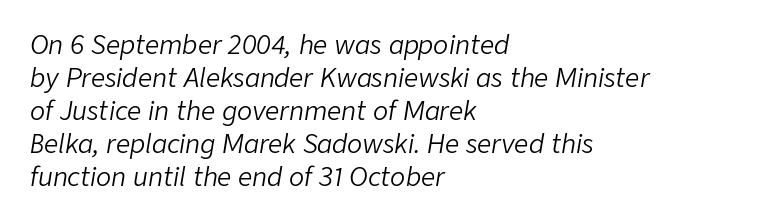
{"italic": "yes", "lean": "right", "slant_degrees": 9, "bold": "no", "underline": "no", "align": "left", "line_spacing": "normal", "line_spacing_ratio": 1.32, "letter_spacing": "normal", "letter_spacing_em": 0.0, "glyph_px": 25}
